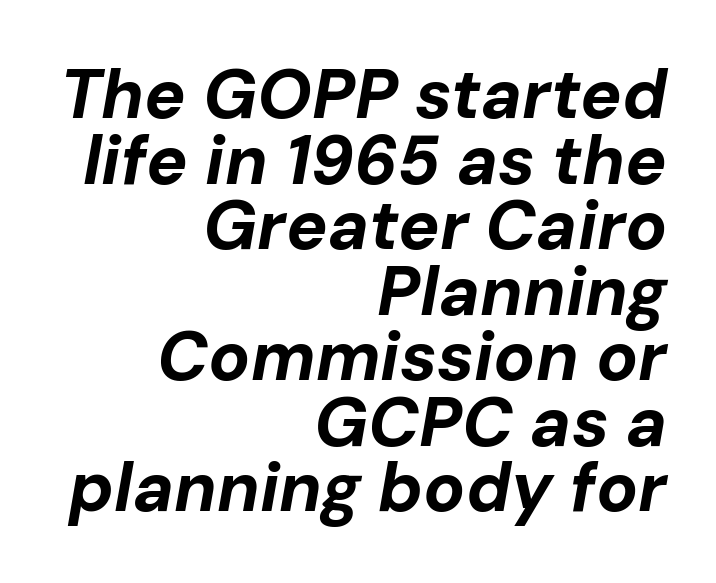
The image shows 69 px bold type, italic (leaning right); set right-aligned, tight line spacing (0.95x), normal letter spacing, not underlined; low stroke contrast and a medium x-height.
